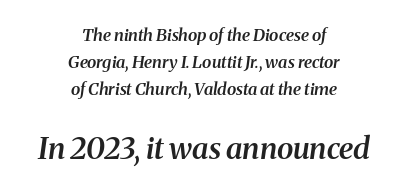
The image shows 30 px semibold serif type, italic (leaning right); set centered, normal line spacing (1.58x), normal letter spacing, not underlined; the second (bottom) block is 1.76x larger; medium stroke contrast and a medium x-height.
